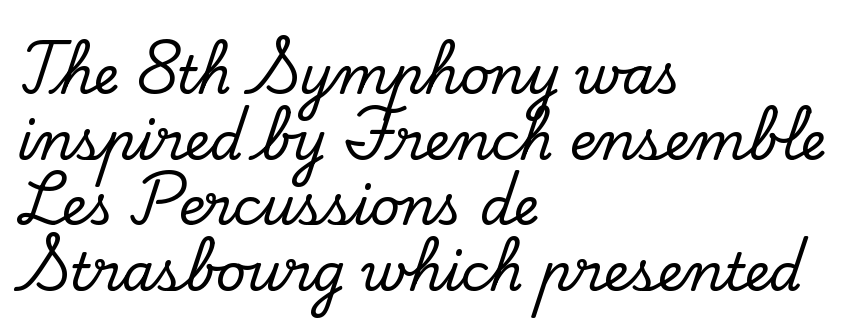
Q: Is the text italic (slanted)? A: Yes.
Q: Is the typeface a serif or a sans-serif typeface? A: Serif.
Q: Is the text underlined? A: No.
Q: How is the paragraph aligned? A: Left-aligned.
Q: Is the spacing between letters normal or unusually wide? A: Normal.
Q: Is the spacing between lines tight, normal or loose? A: Normal.
Q: Width (condensed, normal, or wide)? A: Normal.
Q: Stroke contrast? A: Low.
Q: x-height? A: Small.
Q: Monospaced? A: No.
